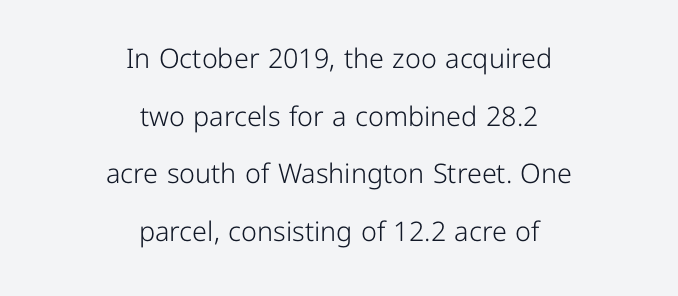
{"italic": "no", "bold": "no", "underline": "no", "align": "center", "line_spacing": "loose", "line_spacing_ratio": 2.13, "letter_spacing": "normal", "letter_spacing_em": 0.0, "glyph_px": 27}
